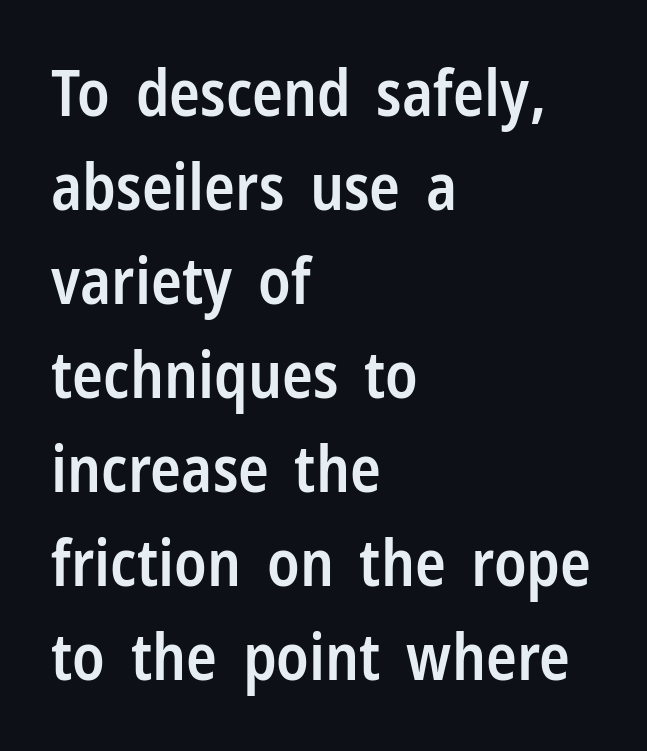
Q: Is the text bold? A: Semi-bold.
Q: Is the text italic (slanted)? A: No, it is upright.
Q: Is the typeface a serif or a sans-serif typeface? A: Sans-serif.
Q: Is the text underlined? A: No.
Q: How is the paragraph aligned? A: Left-aligned.
Q: Is the spacing between letters normal or unusually wide? A: Normal.
Q: Is the spacing between lines tight, normal or loose? A: Normal.
Q: Width (condensed, normal, or wide)? A: Condensed.
Q: Stroke contrast? A: Low.
Q: x-height? A: Medium.
Q: Monospaced? A: No.
